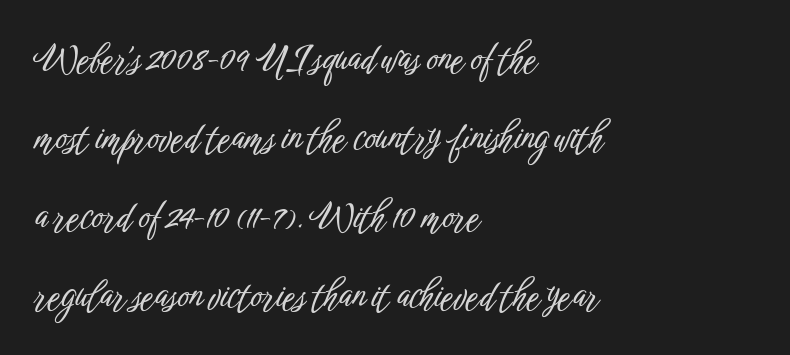
This sample trades compactness for vertical openness between lines. The passage shown is not underscored anywhere. Caption: multi-line text, flush left, ragged right.
